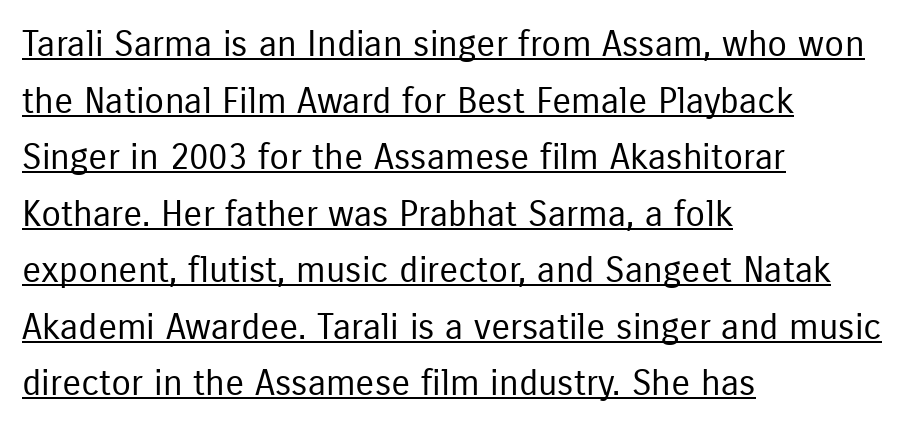
The image shows 36 px regular-weight, condensed sans-serif type, upright; set left-aligned, normal line spacing (1.57x), normal letter spacing, underlined; low stroke contrast and a medium x-height.
